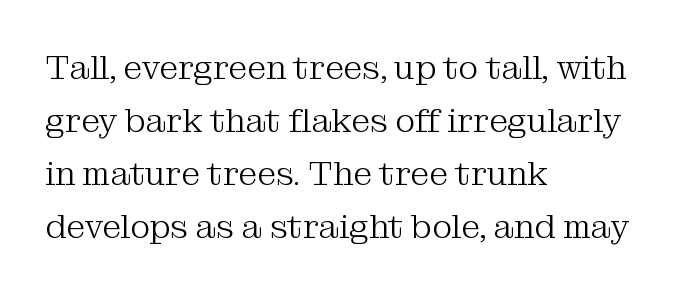
Q: Is the text bold? A: No.
Q: Is the text italic (slanted)? A: No, it is upright.
Q: Is the typeface a serif or a sans-serif typeface? A: Serif.
Q: Is the text underlined? A: No.
Q: How is the paragraph aligned? A: Left-aligned.
Q: Is the spacing between letters normal or unusually wide? A: Normal.
Q: Is the spacing between lines tight, normal or loose? A: Normal.
Q: Width (condensed, normal, or wide)? A: Normal.
Q: Stroke contrast? A: Medium.
Q: x-height? A: Medium.
Q: Monospaced? A: No.
